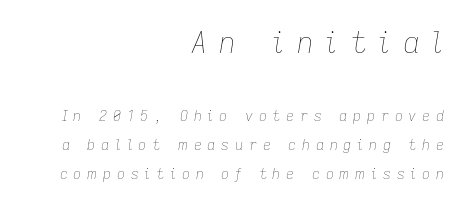
The typesetter chose a ragged-left arrangement here. This sample trades compactness for vertical openness between lines. The lettering tilts uniformly, giving the passage an italic look. This sample has the flowing, uneven cadence of proportional lettering. Ink coverage per letter is moderate at most.
